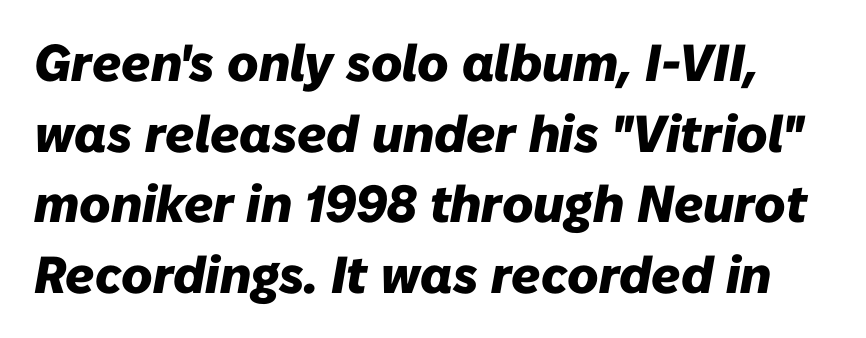
Think of a printed novel: that variable character pitch is what you see here. Look at the stroke-to-counter ratio: heavy, a bold. The string is rendered with underlining switched off. Line spacing here is normal. The rendering keeps characters at their native spacing. Posture: slanted.
